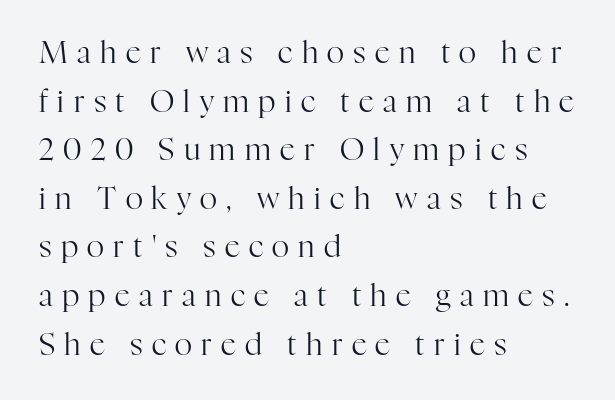
The image shows 30 px regular-weight serif type, upright; set left-aligned, normal line spacing (1.62x), unusually wide letter spacing (+0.31 em), not underlined; high stroke contrast and a medium x-height.
